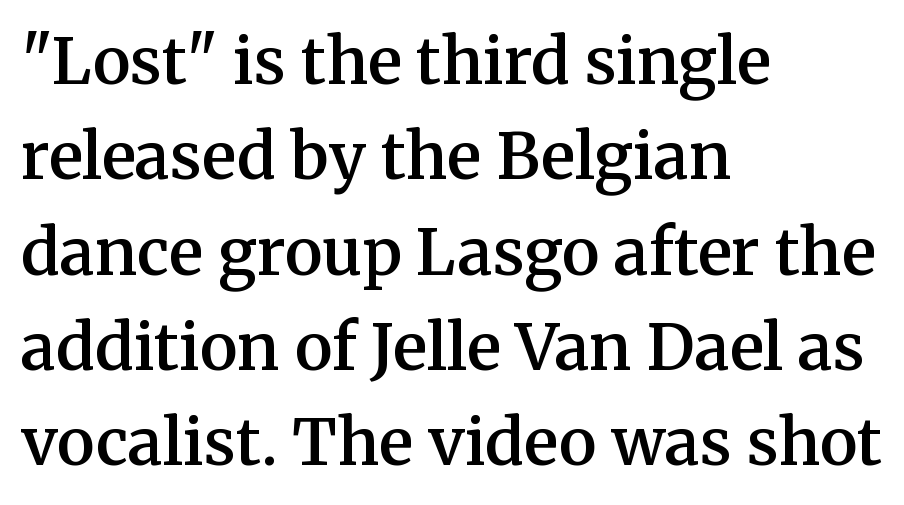
{"serif": "yes", "italic": "no", "bold": "semi", "weight": "semibold", "width": "normal", "stroke_contrast": "medium", "x_height": "medium", "monospaced": "no", "underline": "no", "align": "left", "line_spacing": "normal", "line_spacing_ratio": 1.49, "letter_spacing": "normal", "letter_spacing_em": 0.0, "glyph_px": 64}
